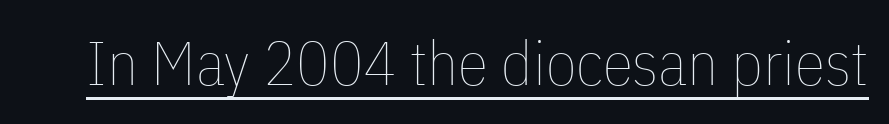
Q: Is the text bold? A: No.
Q: Is the text italic (slanted)? A: No, it is upright.
Q: Is the text underlined? A: Yes.
Q: Is the spacing between letters normal or unusually wide? A: Normal.
Q: Width (condensed, normal, or wide)? A: Condensed.
Q: Stroke contrast? A: Low.
Q: x-height? A: Medium.
Q: Monospaced? A: No.
